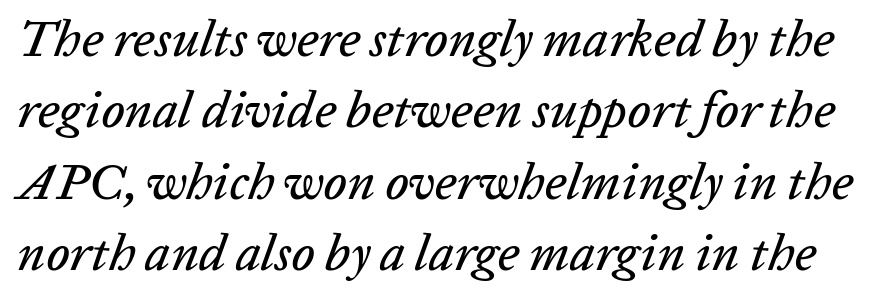
Does the lettering tilt? It does — this is italic. Each row of text sits above clean, open space. How would I describe the line gaps? Plain and ordinary. Words appear dense and cohesive because spacing is normal.
